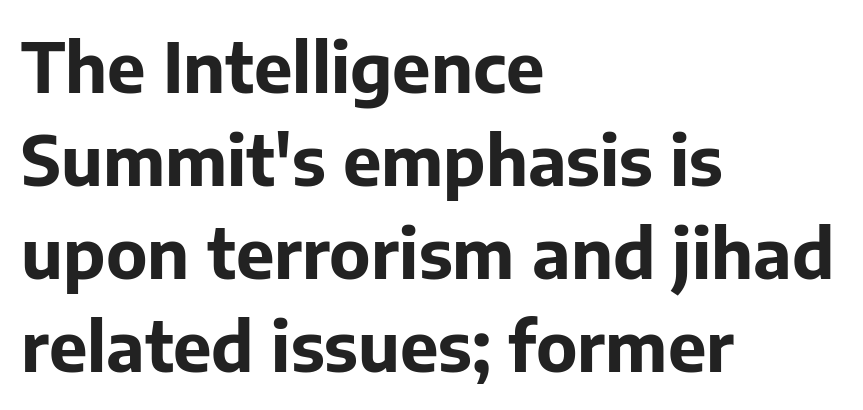
Q: Is the text bold? A: Yes.
Q: Is the text italic (slanted)? A: No, it is upright.
Q: Is the typeface a serif or a sans-serif typeface? A: Sans-serif.
Q: Is the text underlined? A: No.
Q: How is the paragraph aligned? A: Left-aligned.
Q: Is the spacing between letters normal or unusually wide? A: Normal.
Q: Is the spacing between lines tight, normal or loose? A: Normal.
Q: Width (condensed, normal, or wide)? A: Normal.
Q: Stroke contrast? A: Low.
Q: x-height? A: Medium.
Q: Monospaced? A: No.
